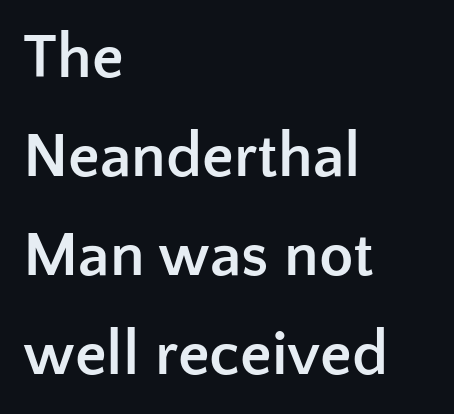
The image shows 63 px semibold sans-serif type, upright; set left-aligned, normal line spacing (1.57x), normal letter spacing, not underlined; low stroke contrast and a medium x-height.
